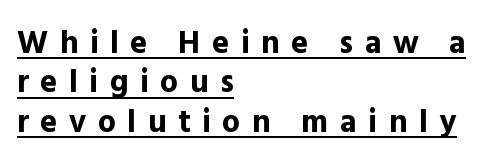
{"serif": "no", "italic": "no", "bold": "yes", "weight": "bold", "width": "normal", "x_height": "medium", "monospaced": "no", "underline": "yes", "align": "left", "line_spacing_ratio": 1.23, "letter_spacing": "wide", "letter_spacing_em": 0.36, "glyph_px": 32}
